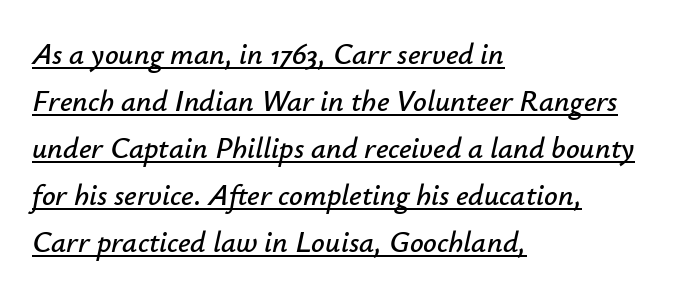
Quick note: italic. Varying glyph widths throughout — classic text-font behaviour. The rendered words wear a rule along their underside. Evenly set lines give the paragraph a standard silhouette. Does extra space separate the letters? No, they use regular spacing.
